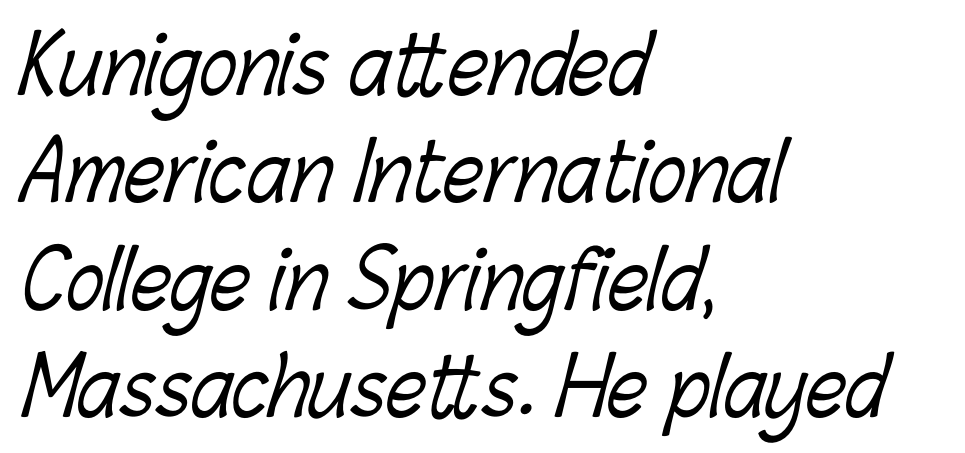
The image shows 79 px light, condensed type; set left-aligned, normal line spacing (1.36x), normal letter spacing, not underlined; low stroke contrast and a medium x-height.
